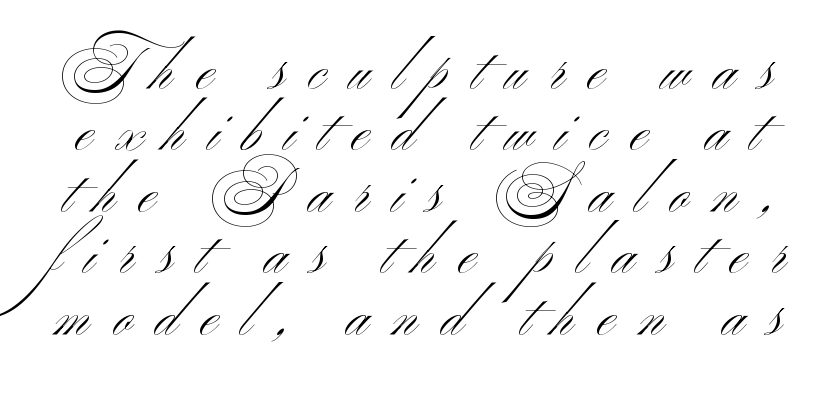
Underline: absent. Successive baselines arrive quickly, one right under another. Spacing verdict: proportional, widths tailored to each character. Display-style spreading of the glyphs; the letterfit is very open.
